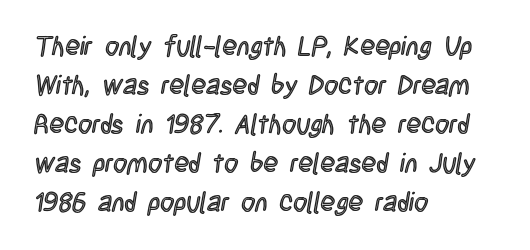
Q: Is the text italic (slanted)? A: Yes.
Q: Is the text underlined? A: No.
Q: How is the paragraph aligned? A: Left-aligned.
Q: Is the spacing between letters normal or unusually wide? A: Normal.
Q: Is the spacing between lines tight, normal or loose? A: Normal.
